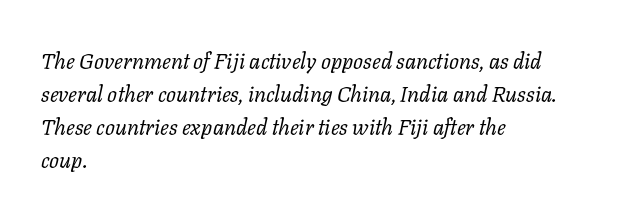
{"italic": "yes", "lean": "right", "slant_degrees": 11, "bold": "no", "underline": "no", "align": "left", "line_spacing": "normal", "line_spacing_ratio": 1.5, "letter_spacing": "normal", "letter_spacing_em": 0.0, "glyph_px": 22}
